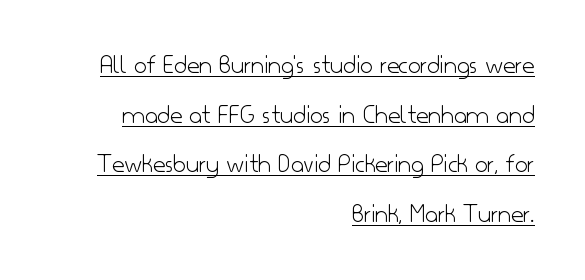
Q: Is the text bold? A: No.
Q: Is the text italic (slanted)? A: No, it is upright.
Q: Is the text underlined? A: Yes.
Q: How is the paragraph aligned? A: Right-aligned.
Q: Is the spacing between letters normal or unusually wide? A: Normal.
